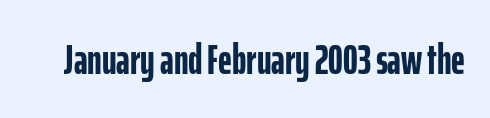
Descender tails drop into unmarked territory. The glyphs have the mass of a bold cut. Spacing between characters is what you'd get straight out of the box. Ordinary non-slanted type is in use.
